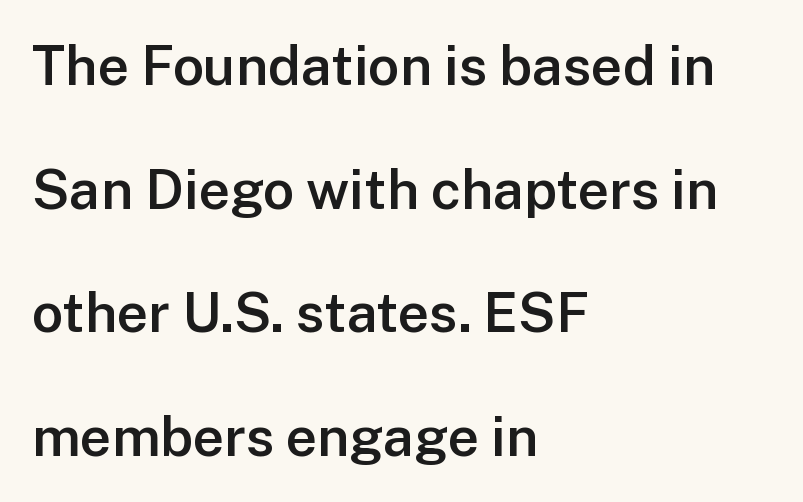
Line starts are locked; line ends wander. The font family rendered here belongs to the sans-serif group. The gap between lines stays unmarked. Successive baselines arrive slowly, with a big drop between each.
